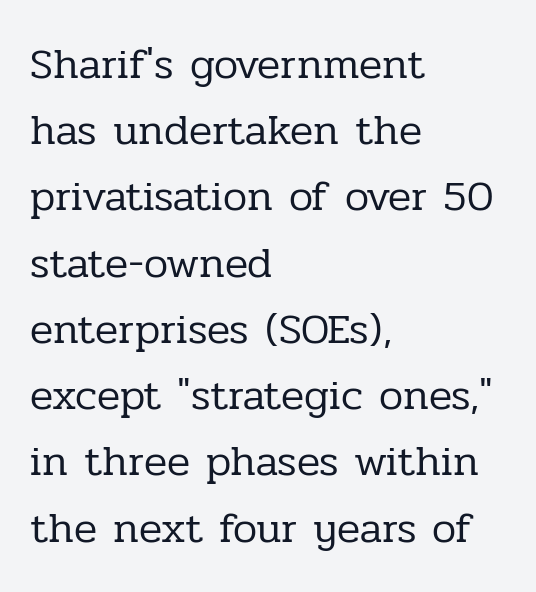
Caption: multi-line text, flush left, ragged right. Is there much room between lines? A standard amount, neither cramped nor airy. A roman cut, with each character standing at attention. How are the letters spaced? Ordinarily, with no added tracking.
